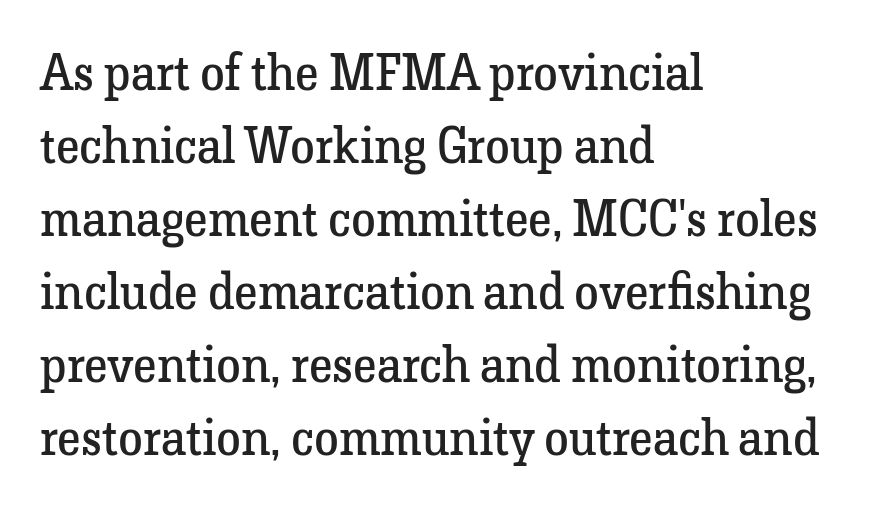
{"serif": "yes", "italic": "no", "bold": "no", "weight": "regular", "width": "normal", "stroke_contrast": "low", "x_height": "medium", "monospaced": "no", "underline": "no", "align": "left", "line_spacing": "normal", "line_spacing_ratio": 1.46, "letter_spacing": "normal", "letter_spacing_em": 0.0, "glyph_px": 50}
